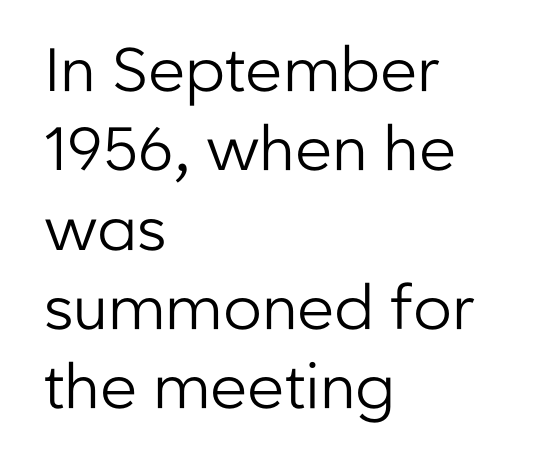
Q: Is the text bold? A: No.
Q: Is the text italic (slanted)? A: No, it is upright.
Q: Is the typeface a serif or a sans-serif typeface? A: Sans-serif.
Q: Is the text underlined? A: No.
Q: How is the paragraph aligned? A: Left-aligned.
Q: Is the spacing between letters normal or unusually wide? A: Normal.
Q: Is the spacing between lines tight, normal or loose? A: Normal.
Q: Width (condensed, normal, or wide)? A: Normal.
Q: Stroke contrast? A: Low.
Q: x-height? A: Medium.
Q: Monospaced? A: No.
